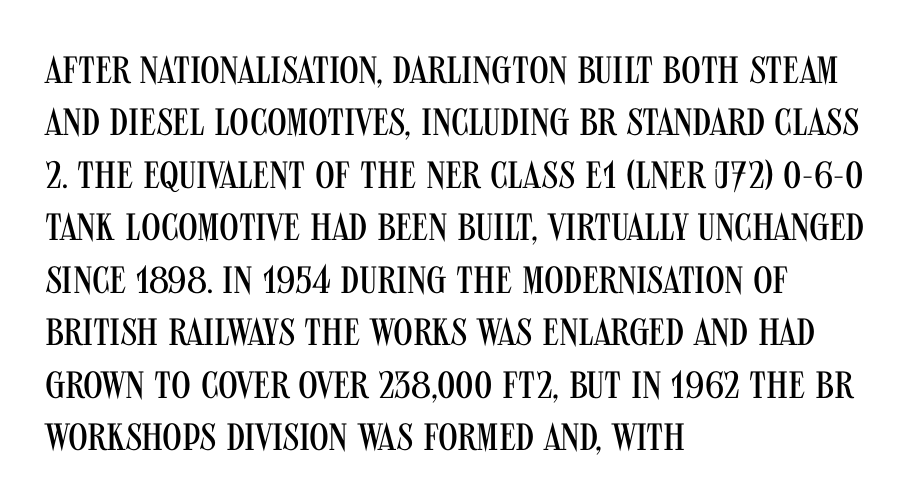
{"serif": "no", "italic": "no", "bold": "no", "weight": "regular", "width": "condensed", "stroke_contrast": "medium", "x_height": "large", "monospaced": "no", "underline": "no", "align": "left", "line_spacing": "normal", "line_spacing_ratio": 1.38, "letter_spacing": "normal", "letter_spacing_em": 0.0, "glyph_px": 38}
